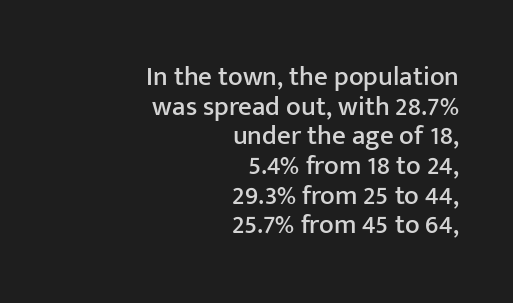
This rendering uses right alignment, leaving the left contour irregular. Cramped leading. The lettering stays uniformly vertical, giving the passage a roman look. Anything drawn beneath the words? Only blank space.
